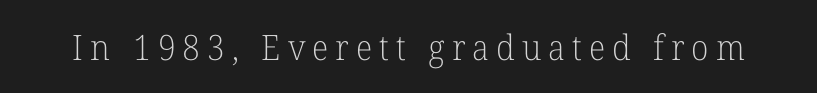
The image shows 35 px light serif type, upright; set unusually wide letter spacing (+0.2 em), not underlined; low stroke contrast and a medium x-height.
